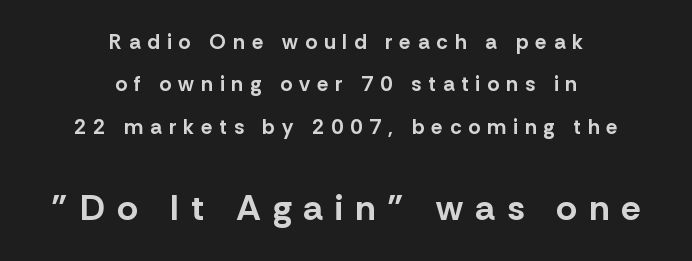
The image shows 36 px bold sans-serif type, upright; set centered, loose line spacing (2.02x), unusually wide letter spacing (+0.33 em), not underlined; the second (bottom) block is 1.71x larger; low stroke contrast and a medium x-height.
